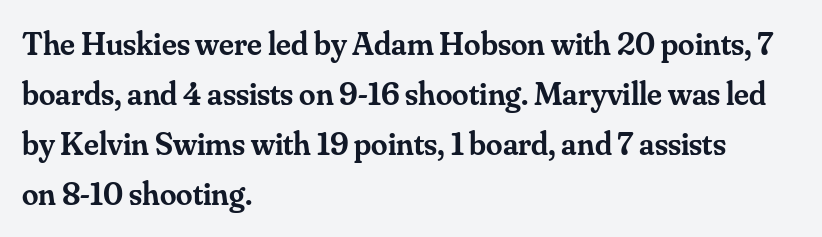
Q: Is the text bold? A: Semi-bold.
Q: Is the text italic (slanted)? A: No, it is upright.
Q: Is the typeface a serif or a sans-serif typeface? A: Serif.
Q: Is the text underlined? A: No.
Q: How is the paragraph aligned? A: Left-aligned.
Q: Is the spacing between letters normal or unusually wide? A: Normal.
Q: Is the spacing between lines tight, normal or loose? A: Normal.
Q: Width (condensed, normal, or wide)? A: Normal.
Q: Stroke contrast? A: Medium.
Q: x-height? A: Small.
Q: Monospaced? A: No.
